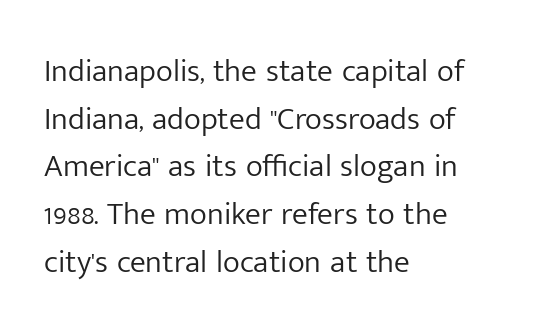
Q: Is the text bold? A: No.
Q: Is the text italic (slanted)? A: No, it is upright.
Q: Is the typeface a serif or a sans-serif typeface? A: Sans-serif.
Q: Is the text underlined? A: No.
Q: How is the paragraph aligned? A: Left-aligned.
Q: Is the spacing between letters normal or unusually wide? A: Normal.
Q: Is the spacing between lines tight, normal or loose? A: Normal.
Q: Width (condensed, normal, or wide)? A: Normal.
Q: Stroke contrast? A: Low.
Q: x-height? A: Medium.
Q: Monospaced? A: No.
